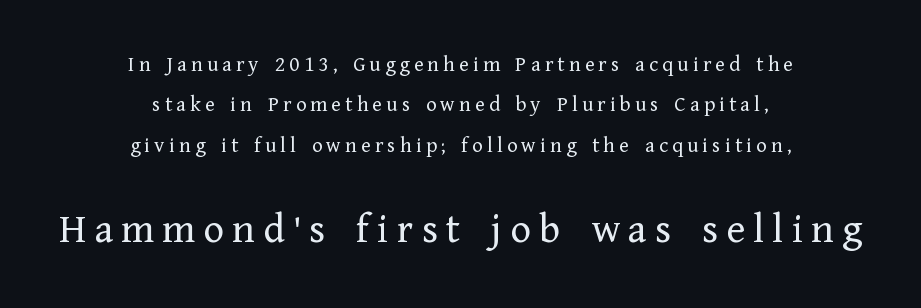
Q: Is the text bold? A: No.
Q: Is the text italic (slanted)? A: No, it is upright.
Q: Is the typeface a serif or a sans-serif typeface? A: Serif.
Q: Is the text underlined? A: No.
Q: How is the paragraph aligned? A: Centered.
Q: Which block of text is set in a larger size, the first (top) or the second (bottom)? A: The second (bottom) one.
Q: Width (condensed, normal, or wide)? A: Normal.
Q: Stroke contrast? A: Low.
Q: x-height? A: Medium.
Q: Monospaced? A: No.
